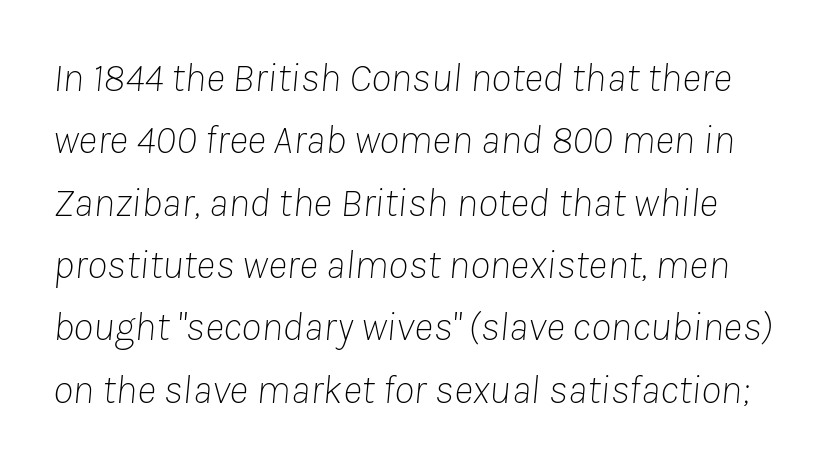
Stems here are at most as thick as an everyday book face. A typesetter would call this zero additional tracking. This is oblique type, the kind used for emphasis or titles. Character widths vary here, with narrow letters taking less room than wide ones.
